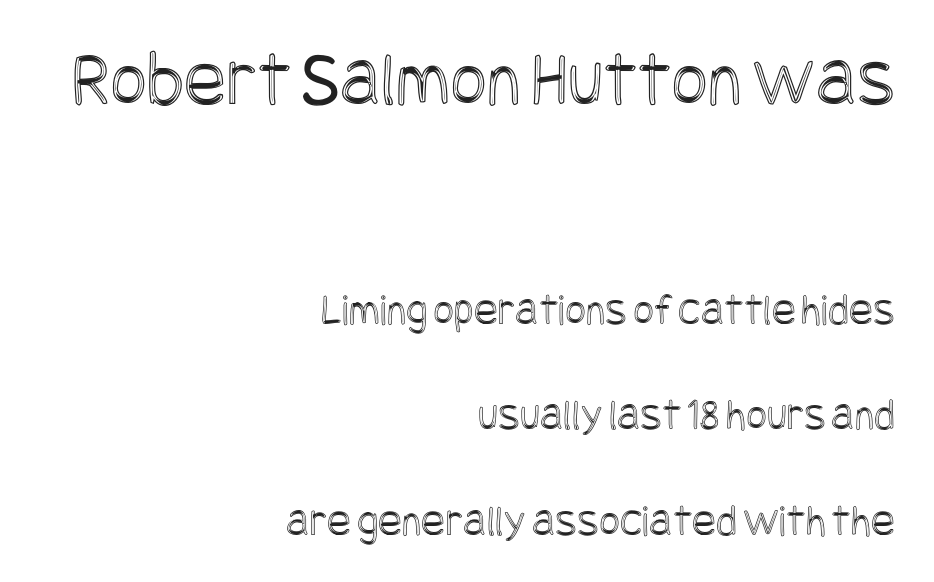
Q: Is the text italic (slanted)? A: No, it is upright.
Q: Is the text underlined? A: No.
Q: How is the paragraph aligned? A: Right-aligned.
Q: Is the spacing between letters normal or unusually wide? A: Normal.
Q: Is the spacing between lines tight, normal or loose? A: Loose.
Q: Which block of text is set in a larger size, the first (top) or the second (bottom)? A: The first (top) one.
Q: Width (condensed, normal, or wide)? A: Condensed.
Q: x-height? A: Large.
